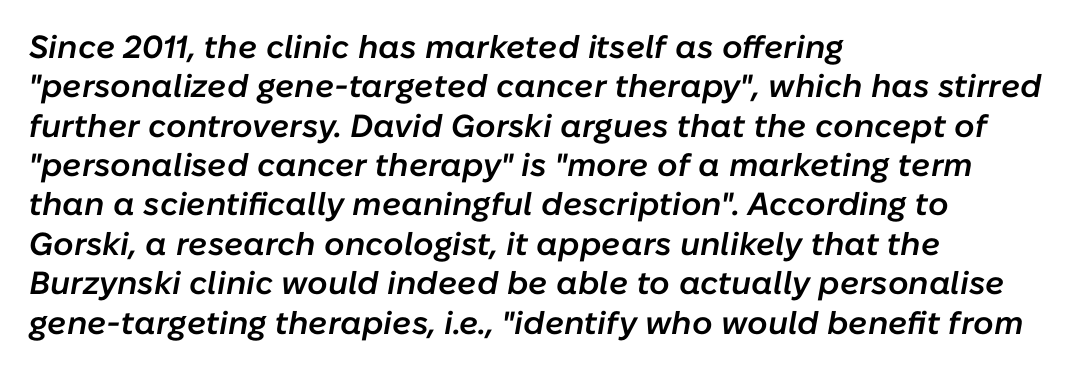
Q: Is the text bold? A: Semi-bold.
Q: Is the text italic (slanted)? A: Yes, it leans right by about 10 degrees.
Q: Is the text underlined? A: No.
Q: How is the paragraph aligned? A: Left-aligned.
Q: Is the spacing between letters normal or unusually wide? A: Normal.
Q: Width (condensed, normal, or wide)? A: Normal.
Q: Stroke contrast? A: Low.
Q: x-height? A: Medium.
Q: Monospaced? A: No.
